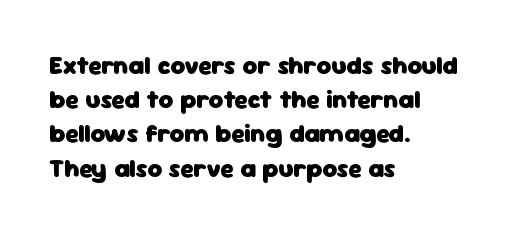
The image shows 25 px bold type, upright; set left-aligned, normal line spacing (1.37x), normal letter spacing, not underlined.
